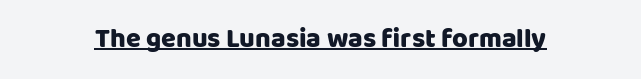
Q: Is the text italic (slanted)? A: No, it is upright.
Q: Is the text underlined? A: Yes.
Q: How is the paragraph aligned? A: Centered.
Q: Is the spacing between letters normal or unusually wide? A: Normal.
